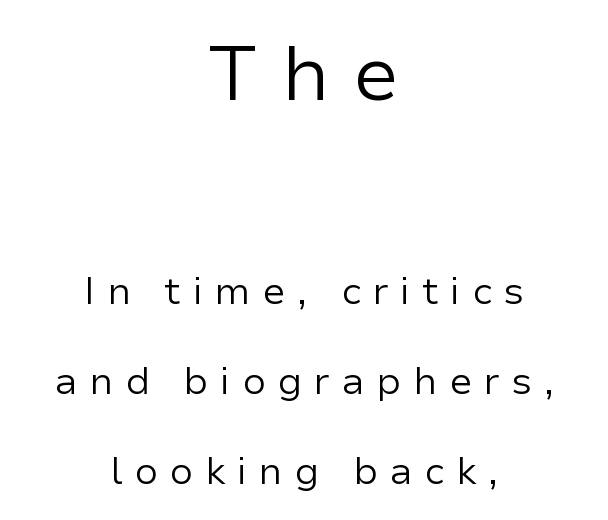
The image shows 77 px regular-weight sans-serif type, upright; set centered, loose line spacing (2.36x), unusually wide letter spacing (+0.3 em), not underlined; the first (top) block is 2.03x larger; low stroke contrast and a medium x-height.
